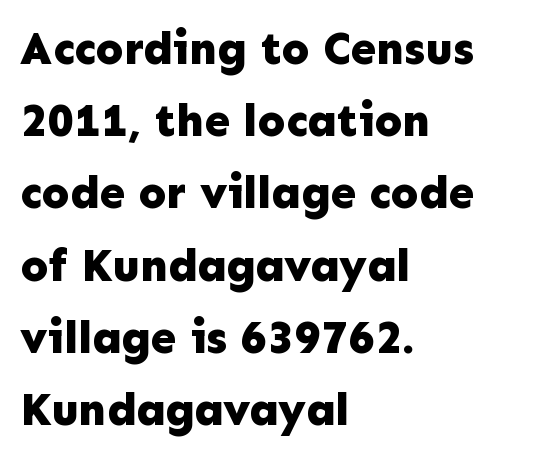
Do the letters lean? They stand straight. The text was rendered using a sans face with plain stroke endings. Has an underline been added? It has not. The letters are bold, with thick, heavy strokes.
